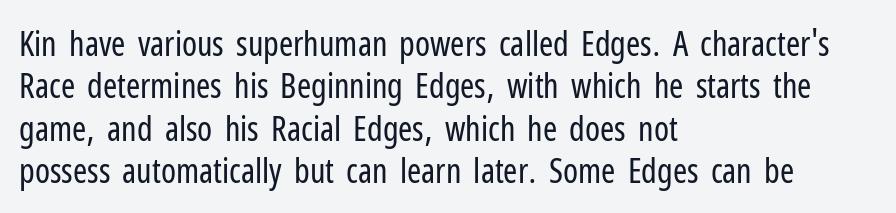
Q: Is the text bold? A: No.
Q: Is the text italic (slanted)? A: No, it is upright.
Q: Is the typeface a serif or a sans-serif typeface? A: Sans-serif.
Q: Is the text underlined? A: No.
Q: How is the paragraph aligned? A: Left-aligned.
Q: Is the spacing between letters normal or unusually wide? A: Normal.
Q: Is the spacing between lines tight, normal or loose? A: Normal.
Q: Width (condensed, normal, or wide)? A: Condensed.
Q: Stroke contrast? A: Low.
Q: x-height? A: Medium.
Q: Monospaced? A: No.
